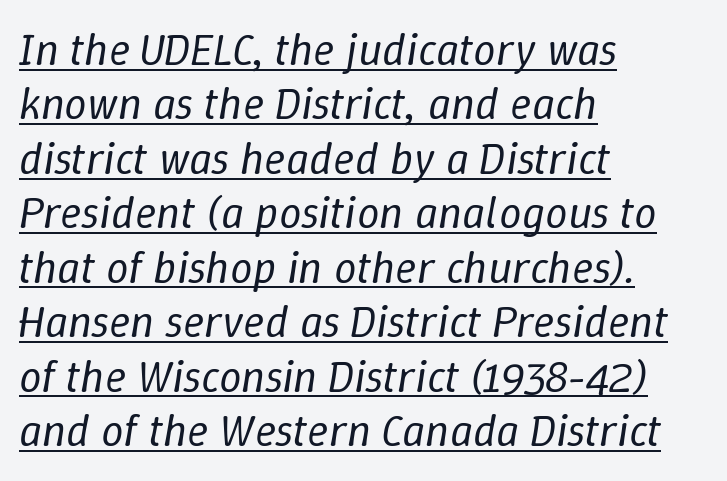
The image shows 45 px regular-weight type, italic (leaning right); set left-aligned, line spacing 1.21x, normal letter spacing, underlined; low stroke contrast and a medium x-height.
